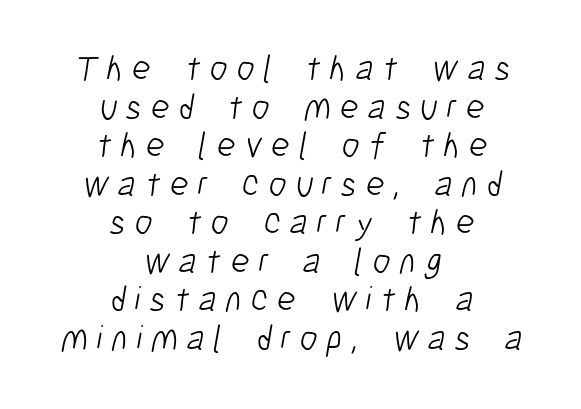
The passage shown is typed in a proportional face where columns would drift. What kind of face is this? One without serifs — a sans. Horizontally, the lines are justified to the midpoint only. This rendering widens character spacing well past its baseline value. The characters are drawn with everyday or finer stroke widths.
